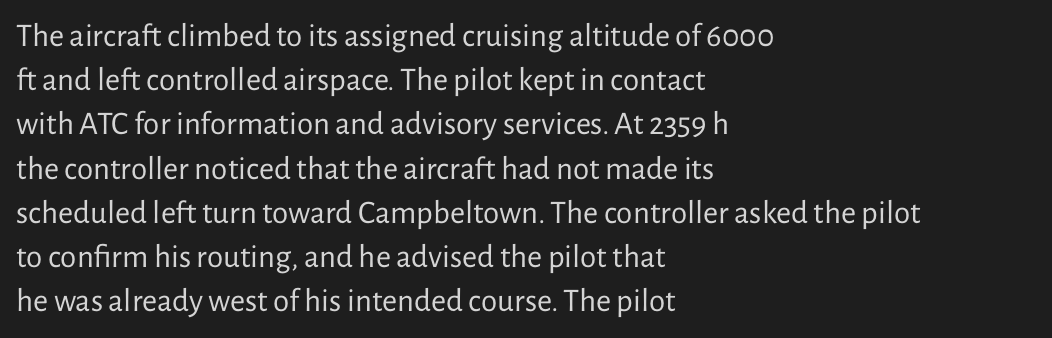
{"serif": "no", "italic": "no", "bold": "no", "weight": "regular", "width": "normal", "stroke_contrast": "low", "x_height": "medium", "monospaced": "no", "underline": "no", "align": "left", "line_spacing": "normal", "line_spacing_ratio": 1.34, "letter_spacing": "normal", "letter_spacing_em": 0.0, "glyph_px": 33}
